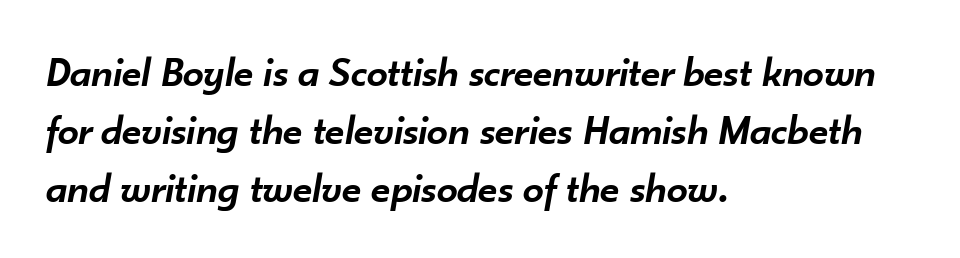
One glance says typical: line gaps are just what's usual. These lines keep a tight, regular rhythm from letter to letter. Bold? Not quite — semibold, heavier than regular but stopping short. Emphasis-style slanted type is in use. Short and long lines alike share a common starting point at left. Note the varied advance widths — an 'i' is clearly narrower than an 'm'.
